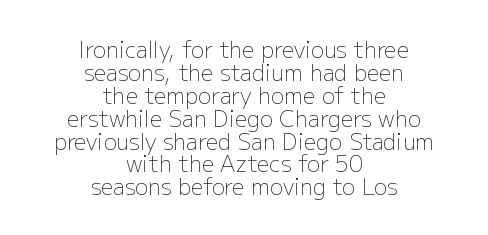
Quick note: underline off. The rendering keeps characters at their native spacing. The specimen reads as upright at a glance. Heft: none added — not bold. Both edges are ragged and mirror each other, which tells us the setting is centered.
